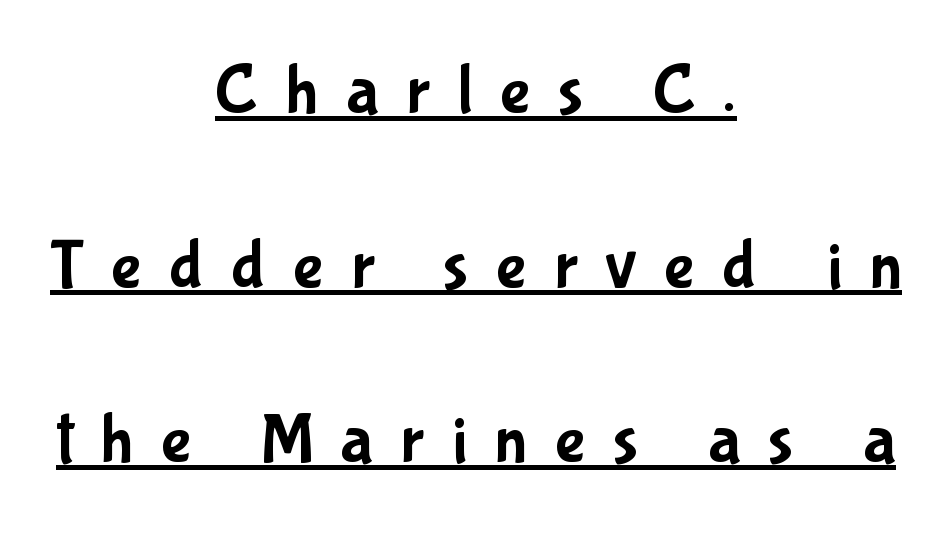
You could fit nearly another row in the gap between these rows. Looks like regular typesetting: each glyph gets only the width it needs. One-word summary of the alignment: center. The type sits square on the baseline with zero lean.
